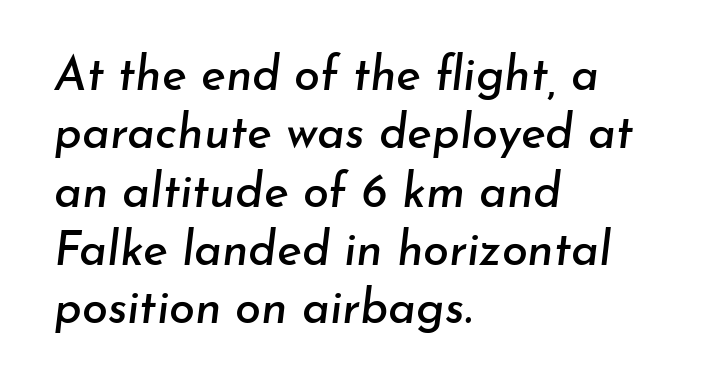
{"italic": "yes", "lean": "right", "slant_degrees": 7, "width": "normal", "stroke_contrast": "low", "x_height": "small", "monospaced": "no", "underline": "no", "align": "left", "line_spacing_ratio": 1.24, "letter_spacing": "normal", "letter_spacing_em": 0.0, "glyph_px": 47}
